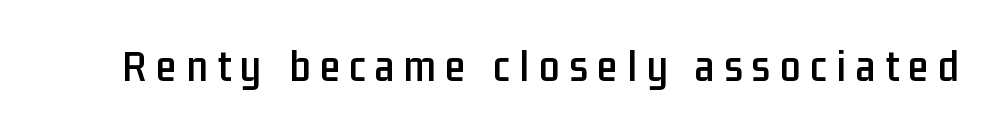
Q: Is the text italic (slanted)? A: No, it is upright.
Q: Is the typeface a serif or a sans-serif typeface? A: Sans-serif.
Q: Is the text underlined? A: No.
Q: Is the spacing between letters normal or unusually wide? A: Unusually wide.
Q: Width (condensed, normal, or wide)? A: Condensed.
Q: Stroke contrast? A: Low.
Q: x-height? A: Medium.
Q: Monospaced? A: No.
